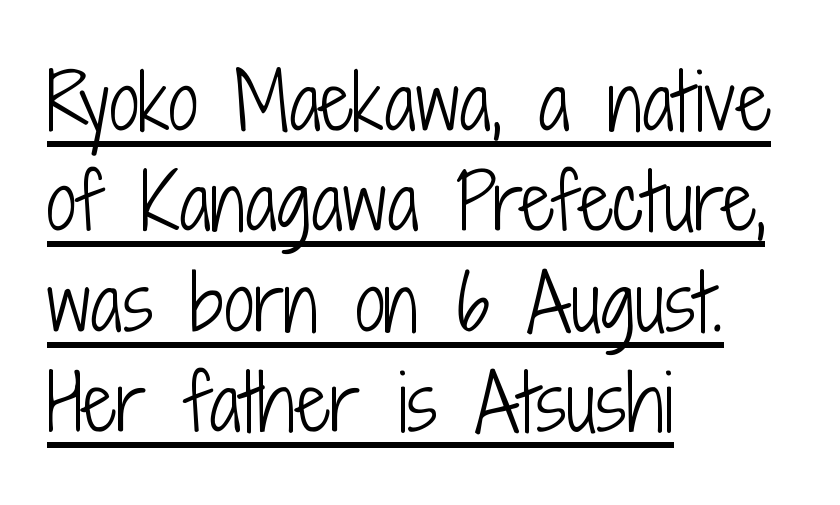
{"serif": "no", "italic": "no", "bold": "no", "weight": "light", "width": "condensed", "stroke_contrast": "low", "x_height": "medium", "monospaced": "no", "underline": "yes", "align": "left", "line_spacing": "normal", "line_spacing_ratio": 1.34, "letter_spacing": "normal", "letter_spacing_em": 0.0, "glyph_px": 75}
